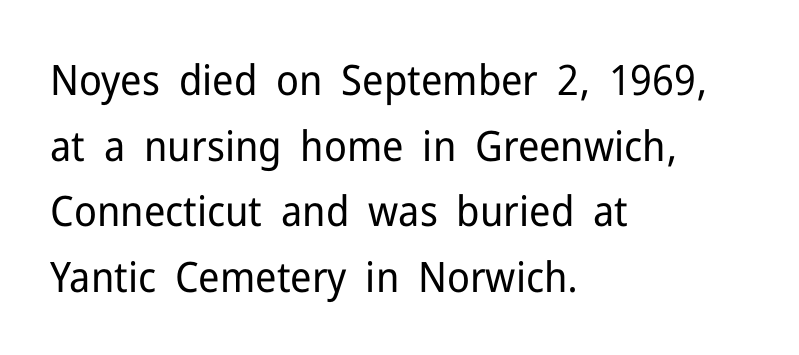
The image shows 42 px regular-weight sans-serif type, upright; set left-aligned, normal line spacing (1.56x), normal letter spacing, not underlined; low stroke contrast and a medium x-height.
